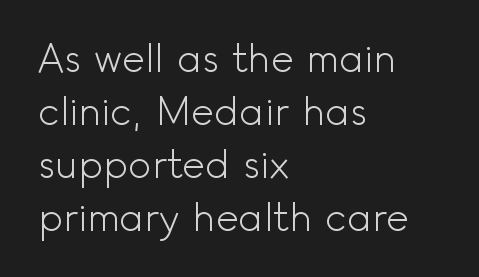
{"serif": "no", "italic": "no", "bold": "no", "weight": "light", "width": "normal", "x_height": "small", "monospaced": "no", "underline": "no", "align": "left", "line_spacing": "normal", "line_spacing_ratio": 1.36, "letter_spacing": "normal", "letter_spacing_em": 0.0, "glyph_px": 39}
